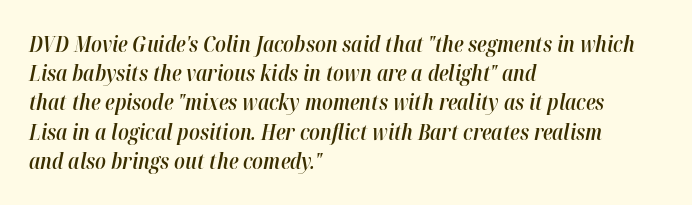
The image shows 21 px text type, italic (leaning right); set left-aligned, normal line spacing (1.39x), normal letter spacing, not underlined.
